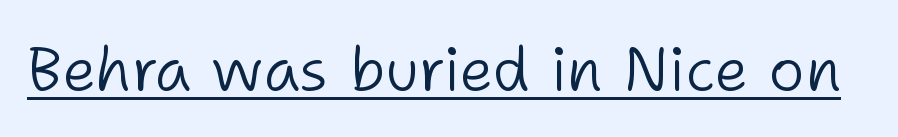
How are the letters spaced? Ordinarily, with no added tracking. The glyphs in this specimen are sans serif. Caption: lettering with a line underneath. Bold? No — there's no thickening of the strokes. This is the regular roman posture of the typeface.
